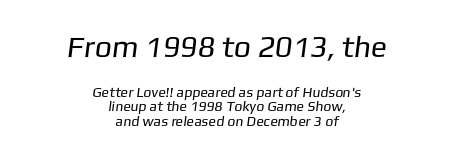
Block one is the big one; block two sits smaller underneath. Here the designer chose a conventional face with non-uniform glyph widths. Each new line begins almost immediately beneath the previous one. The zone under the glyphs is completely vacant.
